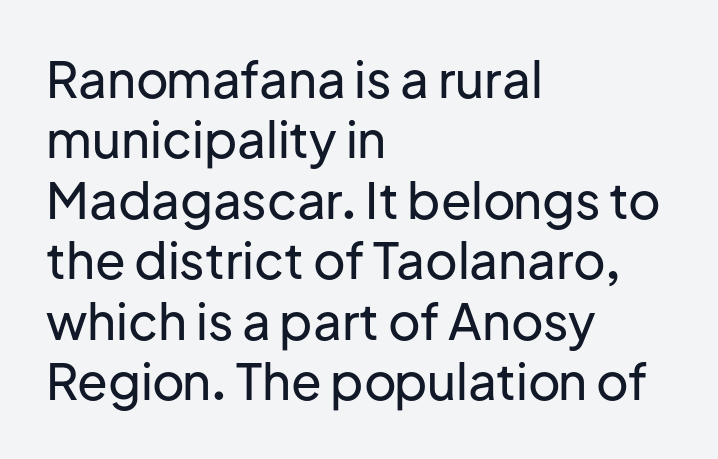
{"serif": "no", "italic": "no", "width": "normal", "stroke_contrast": "low", "x_height": "medium", "monospaced": "no", "underline": "no", "align": "left", "line_spacing_ratio": 1.21, "letter_spacing": "normal", "letter_spacing_em": 0.0, "glyph_px": 50}
